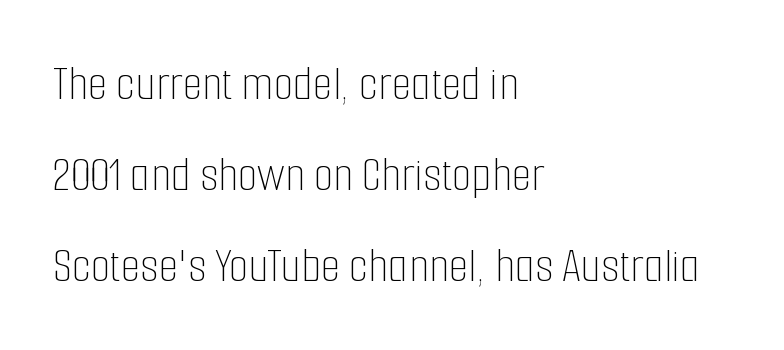
{"italic": "no", "bold": "no", "weight": "thin", "width": "condensed", "stroke_contrast": "low", "x_height": "medium", "monospaced": "no", "underline": "no", "align": "left", "line_spacing_ratio": 1.78, "letter_spacing": "normal", "letter_spacing_em": 0.0, "glyph_px": 51}
